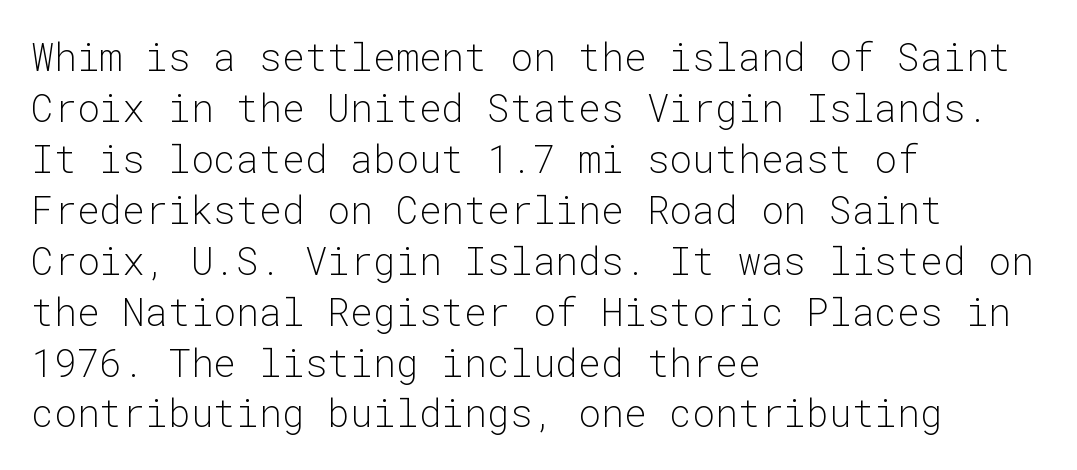
The image shows 38 px light sans-serif type, upright, monospaced; set left-aligned, normal line spacing (1.34x), normal letter spacing, not underlined; low stroke contrast and a medium x-height.
